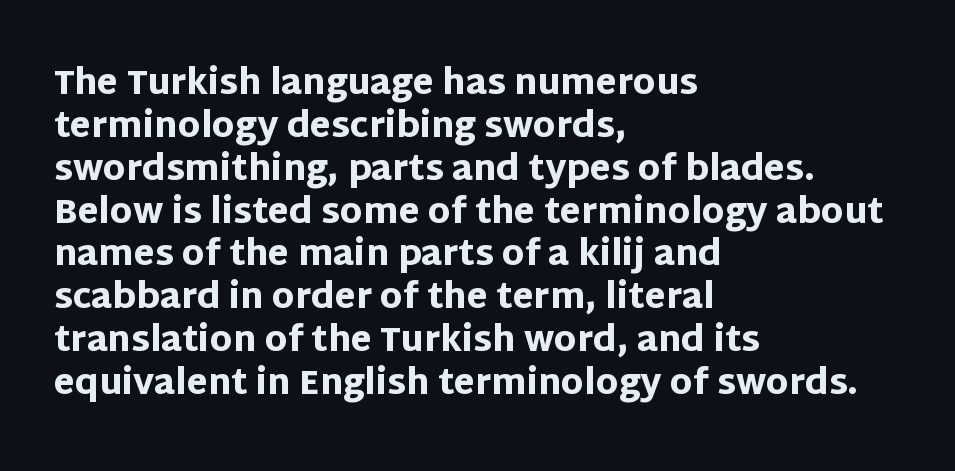
{"serif": "no", "italic": "no", "bold": "yes", "weight": "heavy", "width": "normal", "stroke_contrast": "low", "x_height": "large", "monospaced": "no", "underline": "no", "align": "left", "line_spacing": "normal", "line_spacing_ratio": 1.26, "letter_spacing": "normal", "letter_spacing_em": 0.0, "glyph_px": 34}
